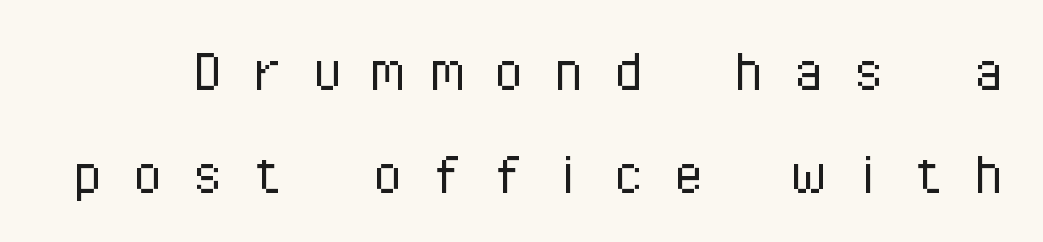
The block of text has a typical density, with ordinary space between rows. Loose tracking; the words dissolve into strings of separated letters. Observe the absence of serifs on each vertical stroke in this sample. Every stem runs plumb, perpendicular to the baseline. Note the uniform advance width — an 'i' takes as much space as an 'm'.
